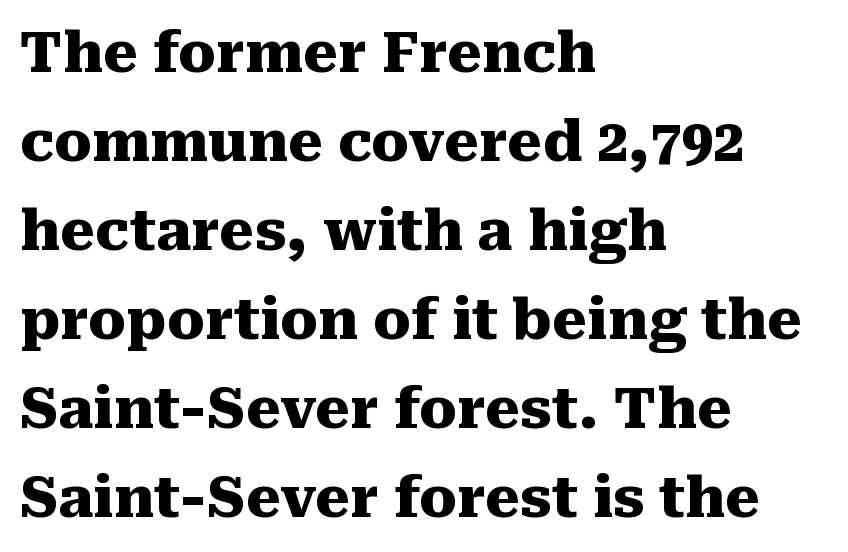
The image shows 56 px heavy serif type, upright; set left-aligned, normal line spacing (1.59x), normal letter spacing, not underlined; medium stroke contrast and a medium x-height.
